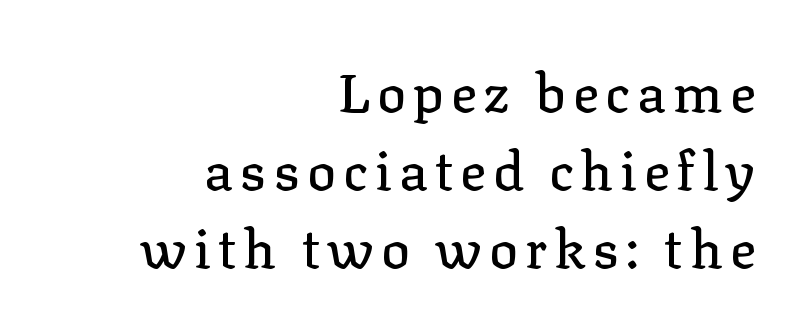
Q: Is the text italic (slanted)? A: No, it is upright.
Q: Is the typeface a serif or a sans-serif typeface? A: Serif.
Q: Is the text underlined? A: No.
Q: How is the paragraph aligned? A: Right-aligned.
Q: Is the spacing between lines tight, normal or loose? A: Normal.
Q: Width (condensed, normal, or wide)? A: Normal.
Q: Stroke contrast? A: Low.
Q: x-height? A: Medium.
Q: Monospaced? A: No.
